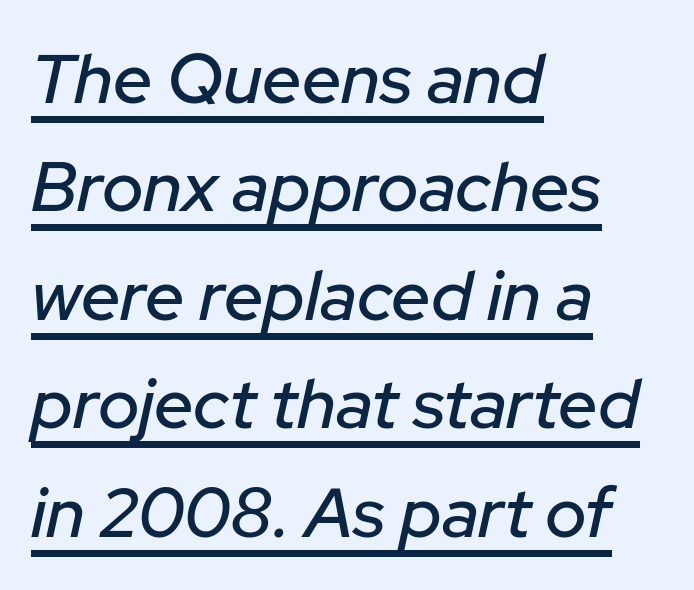
Q: Is the text italic (slanted)? A: Yes, it leans right by about 12 degrees.
Q: Is the text underlined? A: Yes.
Q: How is the paragraph aligned? A: Left-aligned.
Q: Is the spacing between letters normal or unusually wide? A: Normal.
Q: Is the spacing between lines tight, normal or loose? A: Normal.
Q: Width (condensed, normal, or wide)? A: Normal.
Q: Stroke contrast? A: Low.
Q: x-height? A: Medium.
Q: Monospaced? A: No.
